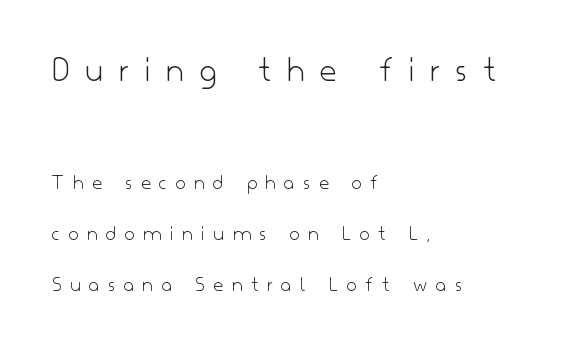
The lettering holds an erect, upright posture throughout. Here the glyphs are tracked loosely, breaking word shapes into spaced letters. Short and long lines alike share a common starting point at left. Unlike a traditional serif, this face leaves its strokes unadorned. The rendering uses natural spacing where letterforms have individual widths.
